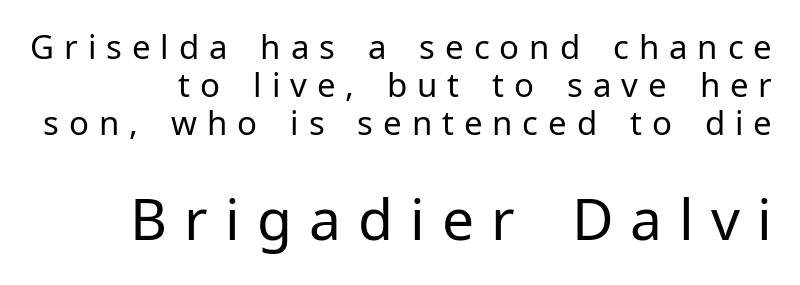
The lines are packed closely together with very little leading. The face used here appears at its bigger size in the lower chunk. It's the straight-up-and-down kind of type. Regarding serifs, this sample does without them. Note the varied advance widths — an 'i' is clearly narrower than an 'm'.
